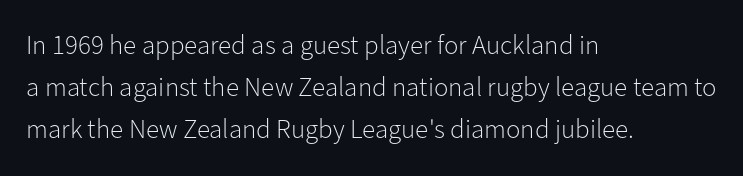
Each new line begins a customary step beneath the previous one. The passage shown is not underscored anywhere. Weight: not bold — regular or lighter. Nope, not italic — everything's standing straight. A classic flush-left, rag-right setting is used for this passage.
